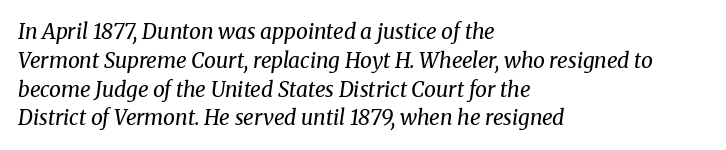
The image shows 21 px text type, italic (leaning right); set left-aligned, normal line spacing (1.37x), normal letter spacing, not underlined.
